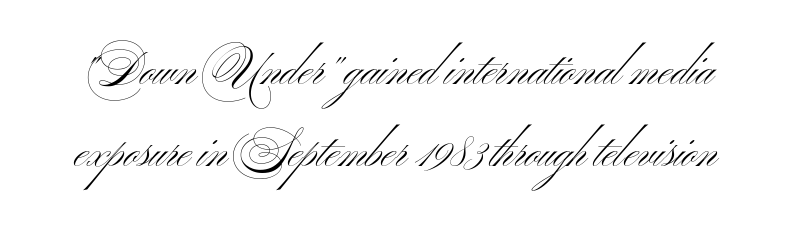
Q: Is the text bold? A: No.
Q: Is the text italic (slanted)? A: Yes.
Q: Is the typeface a serif or a sans-serif typeface? A: Sans-serif.
Q: Is the text underlined? A: No.
Q: Is the spacing between letters normal or unusually wide? A: Normal.
Q: Width (condensed, normal, or wide)? A: Wide.
Q: Stroke contrast? A: Medium.
Q: x-height? A: Small.
Q: Monospaced? A: No.
